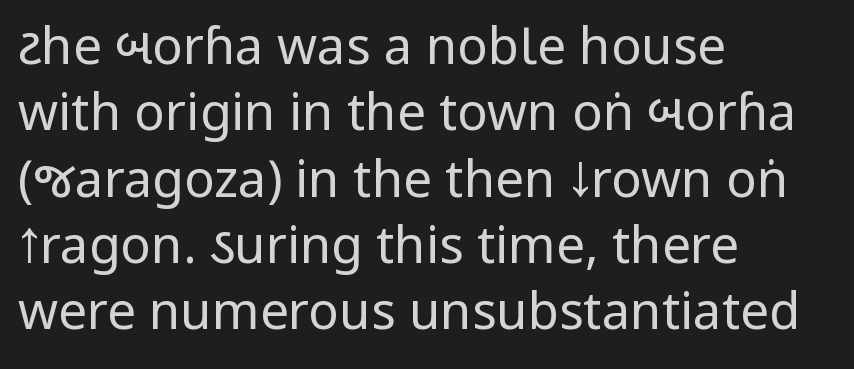
Q: Is the text bold? A: No.
Q: Is the text italic (slanted)? A: No, it is upright.
Q: Is the typeface a serif or a sans-serif typeface? A: Sans-serif.
Q: Is the text underlined? A: No.
Q: How is the paragraph aligned? A: Left-aligned.
Q: Is the spacing between letters normal or unusually wide? A: Normal.
Q: Is the spacing between lines tight, normal or loose? A: Normal.
Q: Width (condensed, normal, or wide)? A: Condensed.
Q: Stroke contrast? A: Low.
